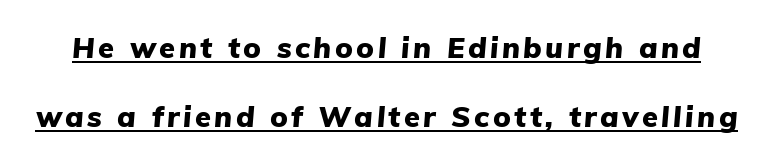
These lines were composed using italics. The strokes are fattened all the way to bold. Looks like regular typesetting: each glyph gets only the width it needs. Does a line run under the words? Yes, clearly. The space between consecutive lines is lavish.
